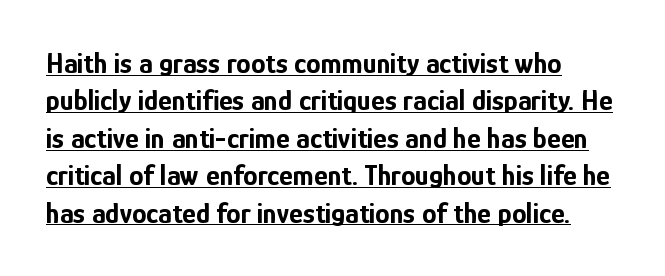
Q: Is the text bold? A: Yes.
Q: Is the text italic (slanted)? A: No, it is upright.
Q: Is the typeface a serif or a sans-serif typeface? A: Sans-serif.
Q: Is the text underlined? A: Yes.
Q: Is the spacing between letters normal or unusually wide? A: Normal.
Q: Is the spacing between lines tight, normal or loose? A: Normal.
Q: Width (condensed, normal, or wide)? A: Condensed.
Q: Stroke contrast? A: Low.
Q: x-height? A: Medium.
Q: Monospaced? A: No.
